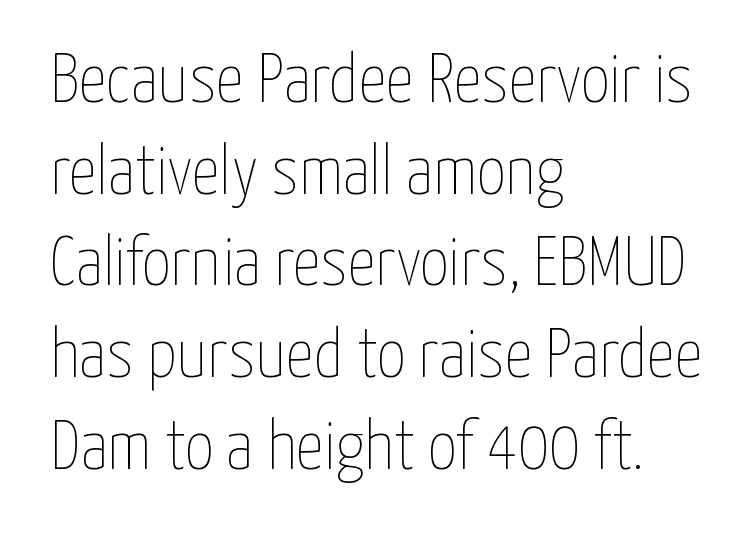
Q: Is the text bold? A: No.
Q: Is the text italic (slanted)? A: No, it is upright.
Q: Is the text underlined? A: No.
Q: How is the paragraph aligned? A: Left-aligned.
Q: Is the spacing between letters normal or unusually wide? A: Normal.
Q: Is the spacing between lines tight, normal or loose? A: Normal.
Q: Width (condensed, normal, or wide)? A: Condensed.
Q: Stroke contrast? A: Low.
Q: x-height? A: Medium.
Q: Monospaced? A: No.
